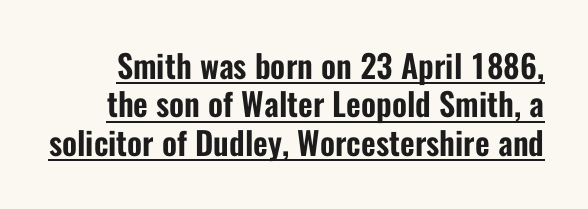
The image shows 32 px condensed sans-serif type, upright; set line spacing 1.2x, normal letter spacing, underlined; low stroke contrast and a medium x-height.
